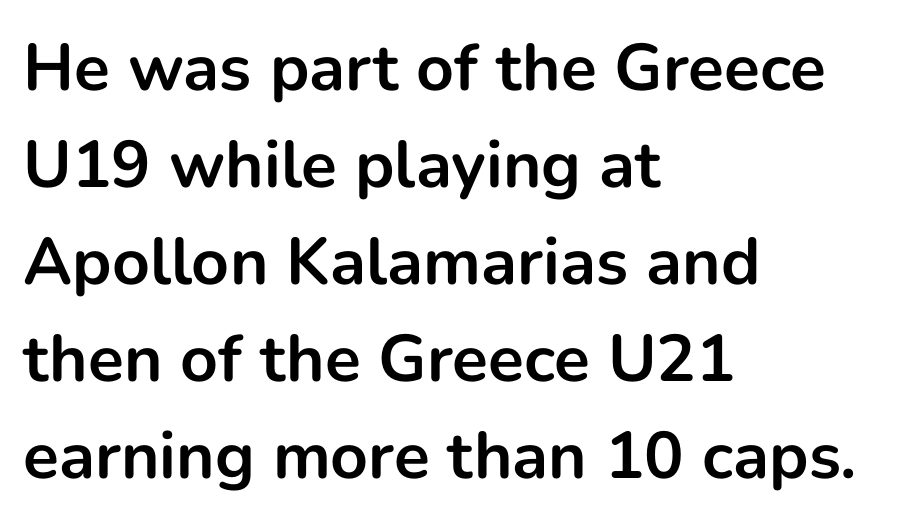
{"serif": "no", "italic": "no", "bold": "yes", "weight": "bold", "width": "normal", "stroke_contrast": "low", "x_height": "medium", "monospaced": "no", "underline": "no", "align": "left", "line_spacing": "normal", "line_spacing_ratio": 1.47, "letter_spacing": "normal", "letter_spacing_em": 0.0, "glyph_px": 66}
